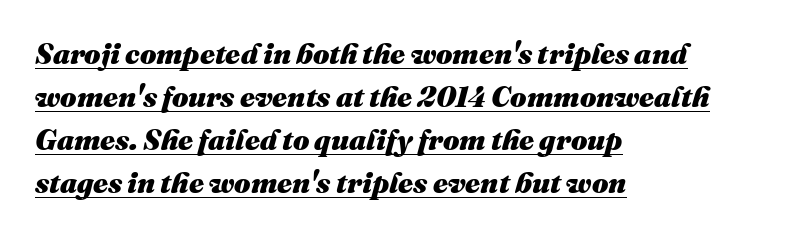
The image shows 29 px heavy type, italic (leaning right); set left-aligned, normal line spacing (1.48x), normal letter spacing, underlined; medium stroke contrast and a medium x-height.
